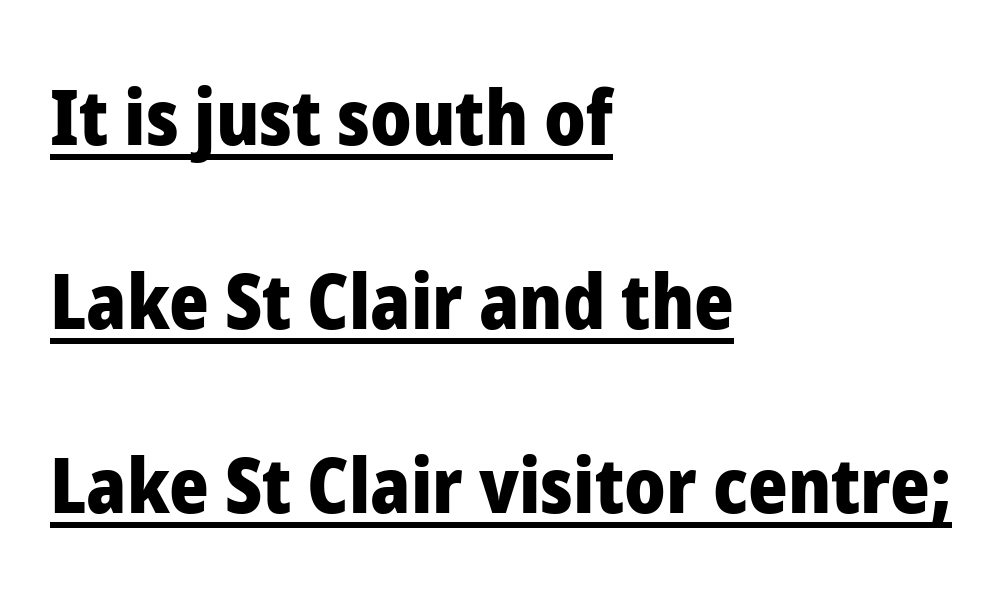
Tracking value appears to be zero — textbook default spacing. Notice how the passage keeps a crisp vertical edge on the left only. The sample's only ornament is a line tracing under the words. This sample trades compactness for vertical openness between lines.
